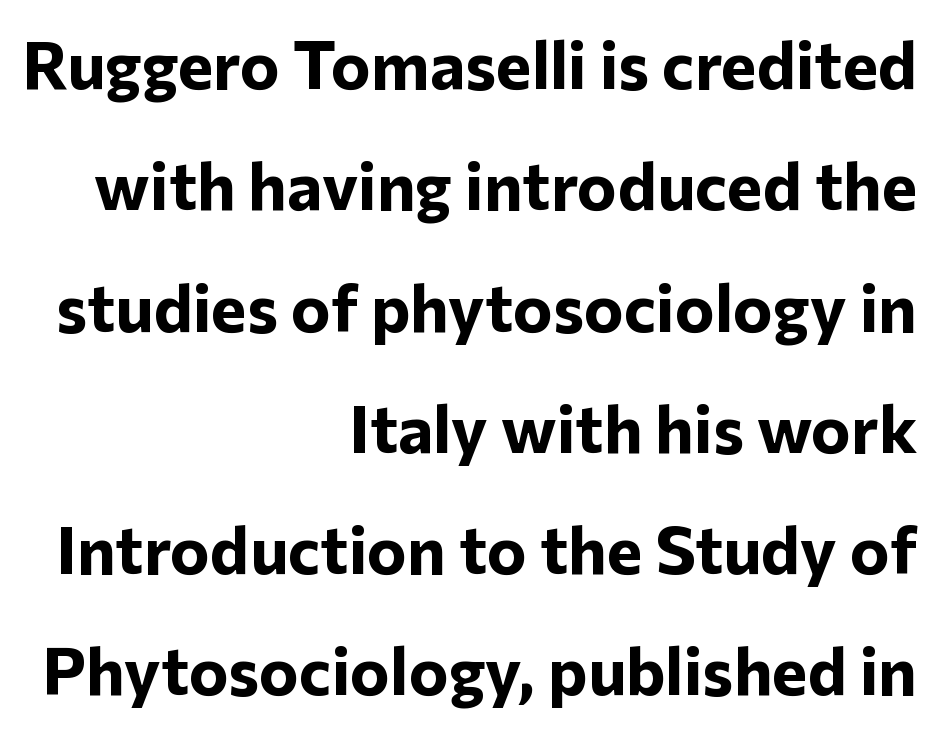
Q: Is the text bold? A: Yes.
Q: Is the text italic (slanted)? A: No, it is upright.
Q: Is the typeface a serif or a sans-serif typeface? A: Sans-serif.
Q: Is the text underlined? A: No.
Q: How is the paragraph aligned? A: Right-aligned.
Q: Is the spacing between letters normal or unusually wide? A: Normal.
Q: Width (condensed, normal, or wide)? A: Normal.
Q: Stroke contrast? A: Low.
Q: x-height? A: Medium.
Q: Monospaced? A: No.
